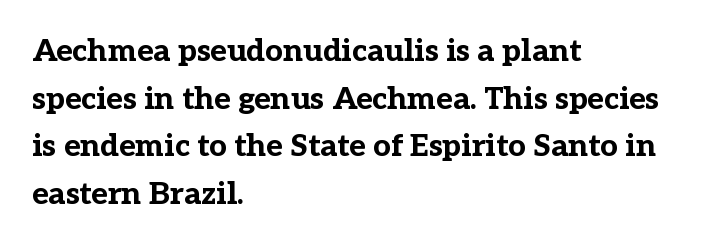
Q: Is the text bold? A: Yes.
Q: Is the text italic (slanted)? A: No, it is upright.
Q: Is the typeface a serif or a sans-serif typeface? A: Serif.
Q: Is the text underlined? A: No.
Q: How is the paragraph aligned? A: Left-aligned.
Q: Is the spacing between letters normal or unusually wide? A: Normal.
Q: Is the spacing between lines tight, normal or loose? A: Normal.
Q: Width (condensed, normal, or wide)? A: Normal.
Q: Stroke contrast? A: Low.
Q: x-height? A: Medium.
Q: Monospaced? A: No.
